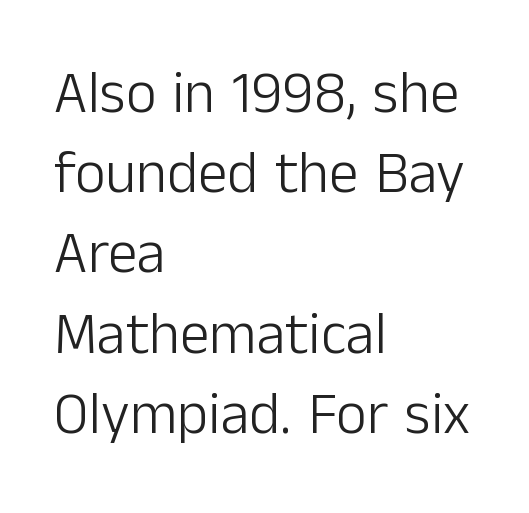
The image shows 59 px light sans-serif type, upright; set left-aligned, normal line spacing (1.36x), normal letter spacing, not underlined; low stroke contrast and a medium x-height.
